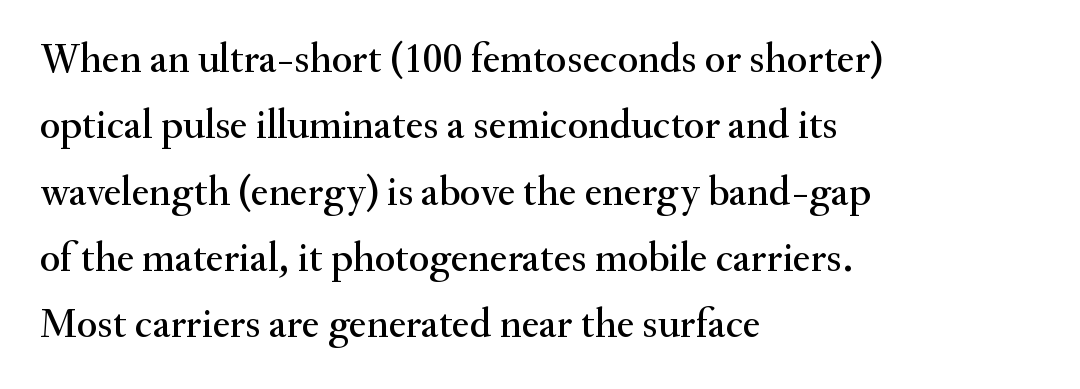
You could not count columns in this text — the font is proportionally spaced. The glyphs in this specimen are seriffed. The letters stand straight up with perfectly vertical stems. The leading is moderate, giving the passage an even texture. These lines keep a tight, regular rhythm from letter to letter. The rag falls on the right side of this text block.
